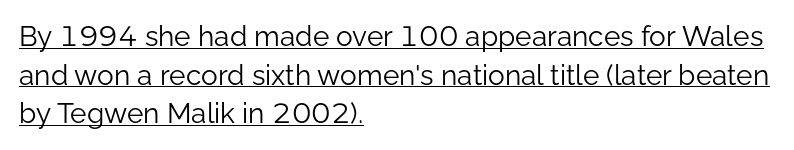
The image shows 28 px light sans-serif type, upright; set left-aligned, normal line spacing (1.38x), normal letter spacing, underlined; low stroke contrast and a medium x-height.
